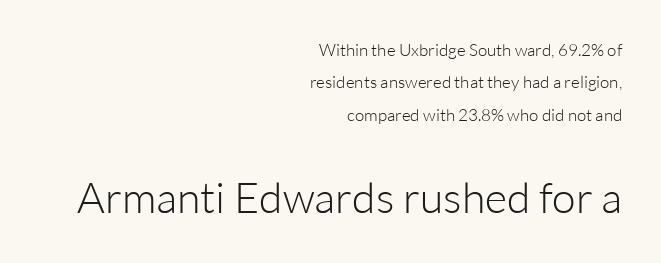
The image shows 43 px light sans-serif type, upright; set right-aligned, loose line spacing (1.9x), normal letter spacing, not underlined; the second (bottom) block is 2.53x larger; low stroke contrast and a medium x-height.
